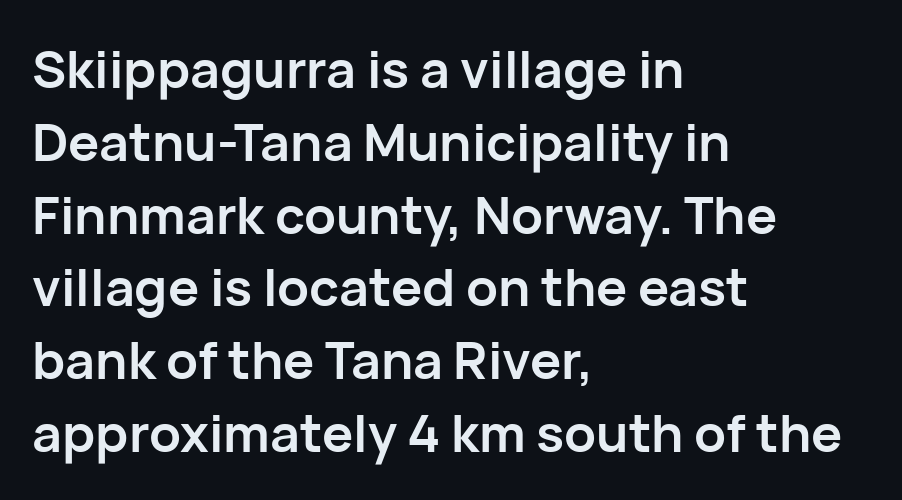
The image shows 52 px semibold sans-serif type, upright; set left-aligned, normal line spacing (1.4x), normal letter spacing, not underlined; low stroke contrast and a medium x-height.
